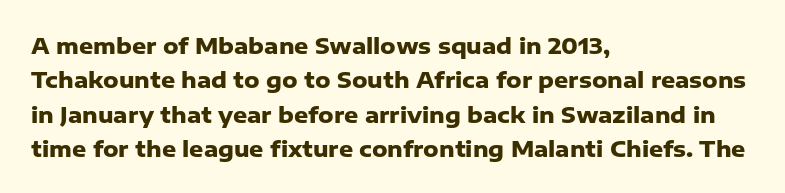
Upright lettering throughout. Just letters on the line, the space beneath them empty. The vertical gap from one line to the next is medium. Strong, thick strokes mark this as bold type. Short and long lines alike share a common starting point at left.
